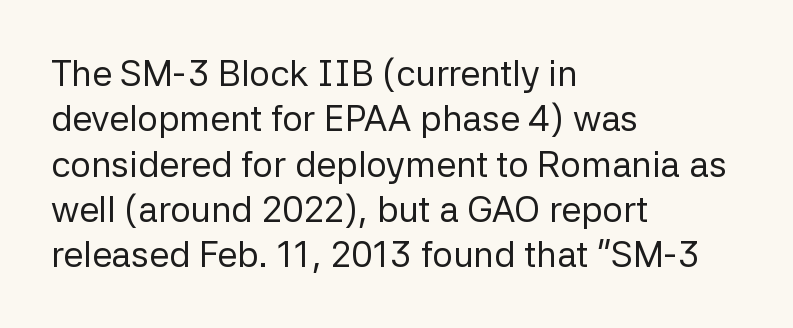
Does the type have serifs? No, each stem ends abruptly. Characters remain perfectly vertical along every line. Words appear dense and cohesive because spacing is normal. Think of a printed novel: that variable character pitch is what you see here. Leading: standard. Words float on clear page, feet unadorned.
